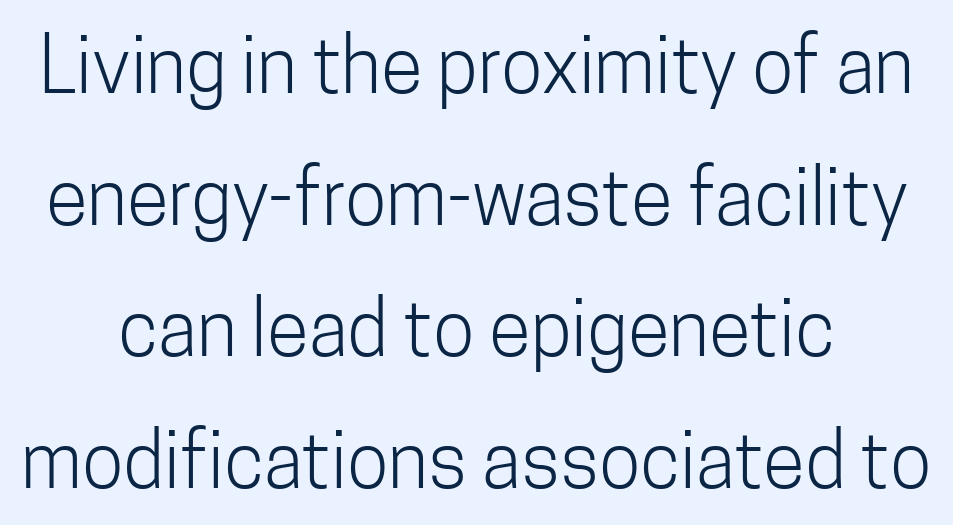
Nothing heavy about these letters — not bold at all. Caption: multi-line text, centered on the measure. A clean baseline with only descenders dipping below it. Tracking here is standard; glyphs follow each other at the usual distance. Proportional: the letters do not fall into vertical columns. The designer went with a sans here, leaving each stem footless.
